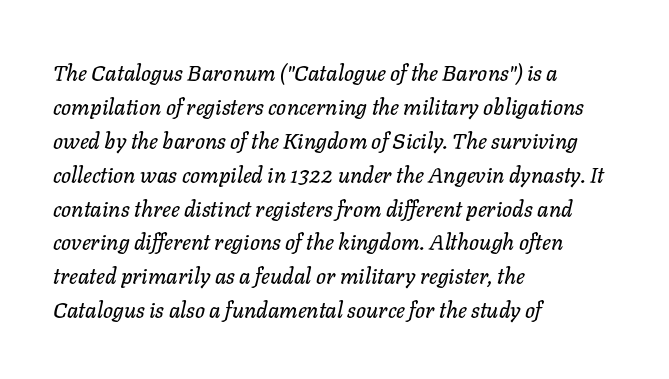
{"italic": "yes", "lean": "right", "slant_degrees": 11, "underline": "no", "align": "left", "line_spacing": "normal", "line_spacing_ratio": 1.54, "letter_spacing": "normal", "letter_spacing_em": 0.0, "glyph_px": 22}
